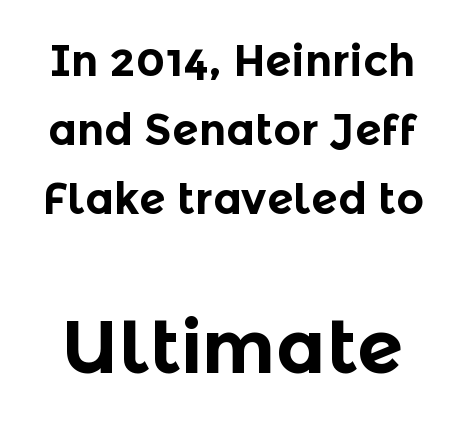
The horizontal fit of the characters is conventional and even. The type sits square on the baseline with zero lean. Serif or sans? Sans — the stroke terminals are bare. Note the varied advance widths — an 'i' is clearly narrower than an 'm'.
